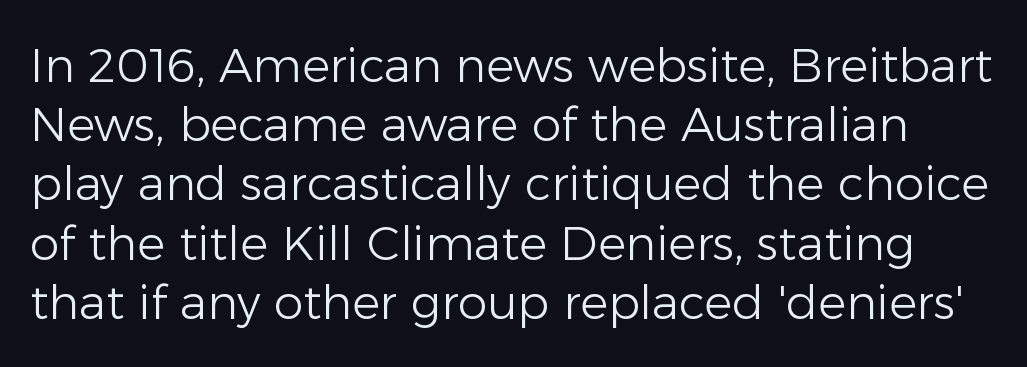
{"serif": "no", "italic": "no", "bold": "no", "weight": "light", "width": "normal", "stroke_contrast": "low", "x_height": "medium", "monospaced": "no", "underline": "no", "line_spacing": "normal", "line_spacing_ratio": 1.26, "letter_spacing": "normal", "letter_spacing_em": 0.0, "glyph_px": 47}
